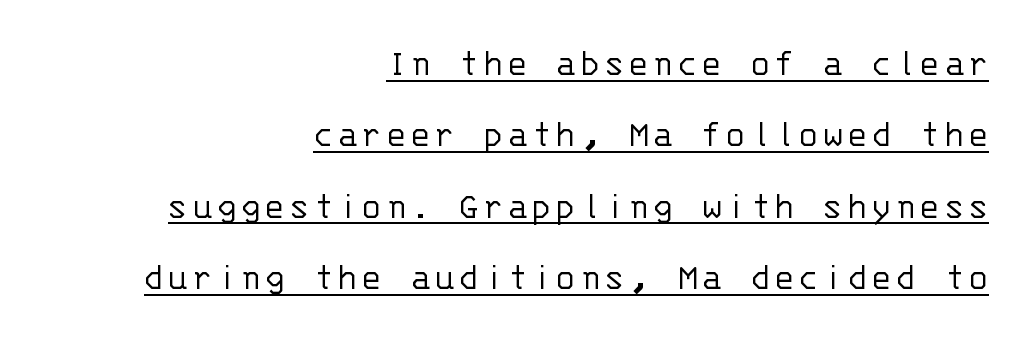
Q: Is the text bold? A: No.
Q: Is the text italic (slanted)? A: No, it is upright.
Q: Is the typeface a serif or a sans-serif typeface? A: Sans-serif.
Q: Is the text underlined? A: Yes.
Q: How is the paragraph aligned? A: Right-aligned.
Q: Width (condensed, normal, or wide)? A: Normal.
Q: Stroke contrast? A: Low.
Q: x-height? A: Large.
Q: Monospaced? A: Yes.
